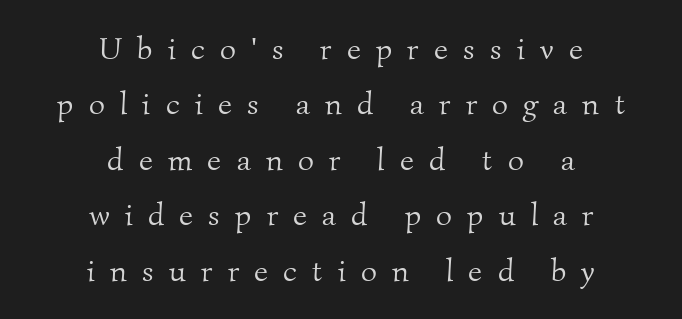
The image shows 31 px light serif type; set centered, line spacing 1.79x, unusually wide letter spacing (+0.49 em), not underlined; medium stroke contrast and a small x-height.
